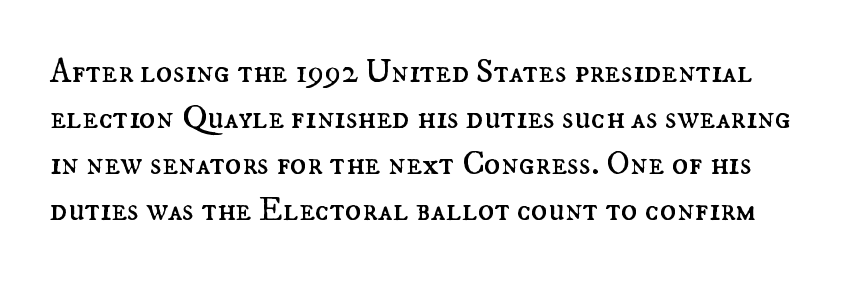
Q: Is the text bold? A: No.
Q: Is the text italic (slanted)? A: No, it is upright.
Q: Is the text underlined? A: No.
Q: Is the spacing between letters normal or unusually wide? A: Normal.
Q: Is the spacing between lines tight, normal or loose? A: Normal.
Q: Width (condensed, normal, or wide)? A: Normal.
Q: Stroke contrast? A: Medium.
Q: x-height? A: Small.
Q: Monospaced? A: No.
